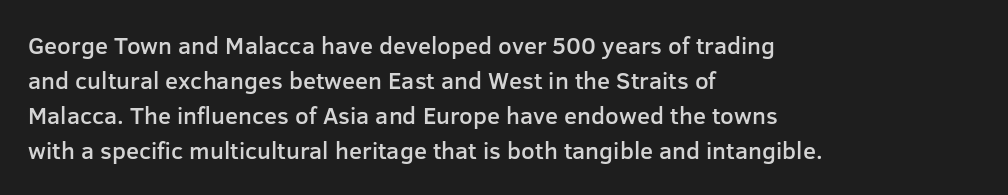
Leading matches the norm, producing a regular column. This sample uses an upright cut, with every glyph sitting square on the baseline. A fair bit of extra ink — the face is semibold, not bold. Does the copy run flush right? No — it runs flush left. This rendering features lettering with no underline. Between one letter and the next there's only the usual sliver of space.
